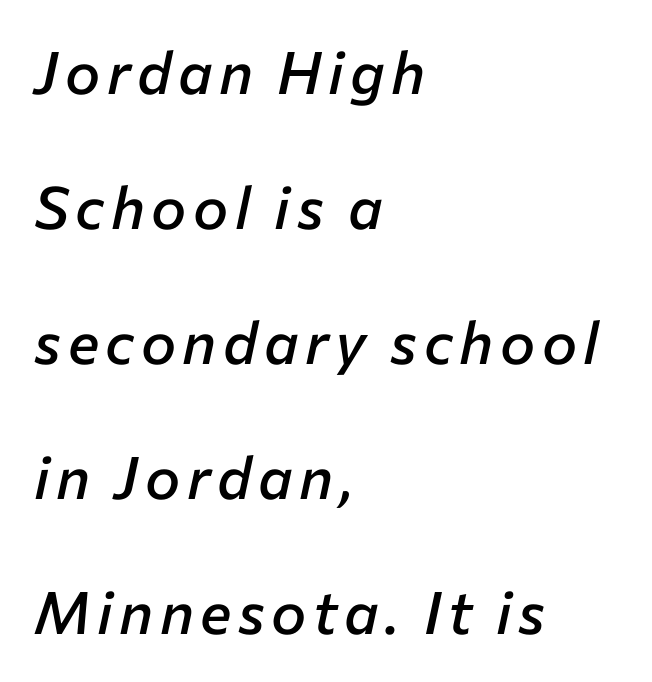
Q: Is the text bold? A: Semi-bold.
Q: Is the text italic (slanted)? A: Yes, it leans right by about 12 degrees.
Q: Is the text underlined? A: No.
Q: How is the paragraph aligned? A: Left-aligned.
Q: Is the spacing between lines tight, normal or loose? A: Loose.
Q: Width (condensed, normal, or wide)? A: Normal.
Q: Stroke contrast? A: Low.
Q: x-height? A: Medium.
Q: Monospaced? A: No.
